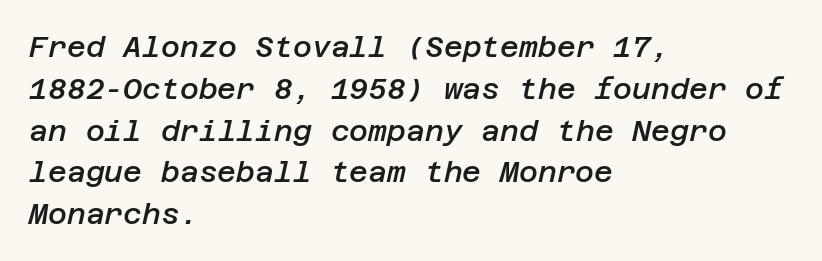
{"italic": "yes", "lean": "right", "slant_degrees": 12, "bold": "semi", "weight": "semibold", "width": "normal", "stroke_contrast": "low", "x_height": "large", "underline": "no", "align": "left", "line_spacing": "normal", "line_spacing_ratio": 1.44, "letter_spacing": "normal", "letter_spacing_em": 0.0, "glyph_px": 29}
